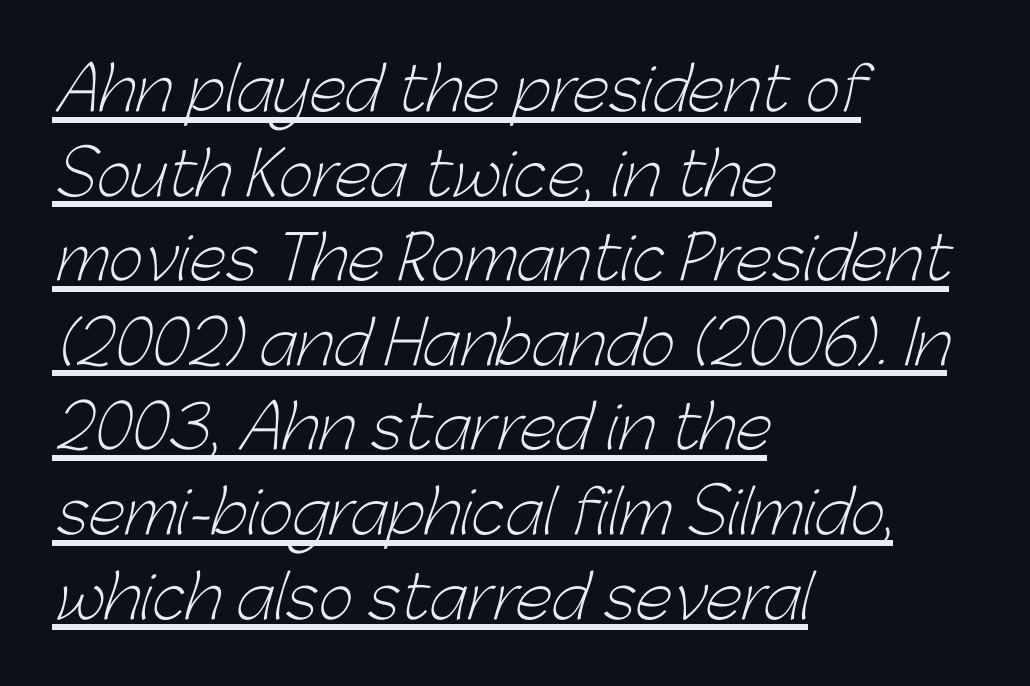
Line beginnings align vertically; line endings do not. These glyphs show unthickened strokes, regular width or finer. This sample keeps an unexceptional amount of space between lines. Nothing sits at the stroke ends, so this counts as sans-serif. The horizontal fit of the characters is conventional and even. A rule runs beneath these lines of type.
